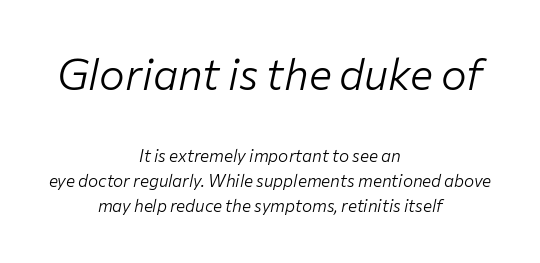
{"italic": "yes", "lean": "right", "slant_degrees": 12, "bold": "no", "weight": "light", "width": "normal", "stroke_contrast": "low", "x_height": "medium", "monospaced": "no", "underline": "no", "align": "center", "line_spacing": "normal", "line_spacing_ratio": 1.48, "letter_spacing": "normal", "letter_spacing_em": 0.0, "larger_block": "first", "size_ratio": 2.53, "glyph_px": 43}
